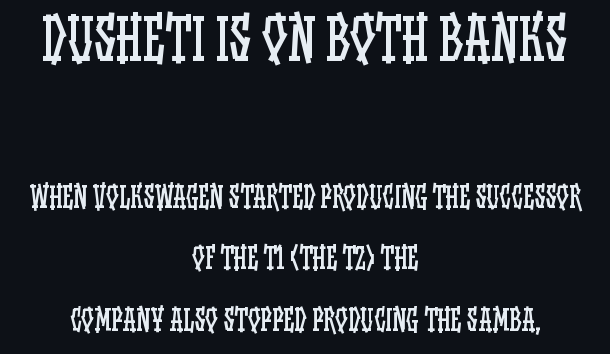
Q: Is the text bold? A: No.
Q: Is the text italic (slanted)? A: No, it is upright.
Q: Is the text underlined? A: No.
Q: How is the paragraph aligned? A: Centered.
Q: Is the spacing between letters normal or unusually wide? A: Normal.
Q: Is the spacing between lines tight, normal or loose? A: Loose.
Q: Which block of text is set in a larger size, the first (top) or the second (bottom)? A: The first (top) one.
Q: Width (condensed, normal, or wide)? A: Condensed.
Q: Stroke contrast? A: Low.
Q: x-height? A: Large.
Q: Monospaced? A: No.
